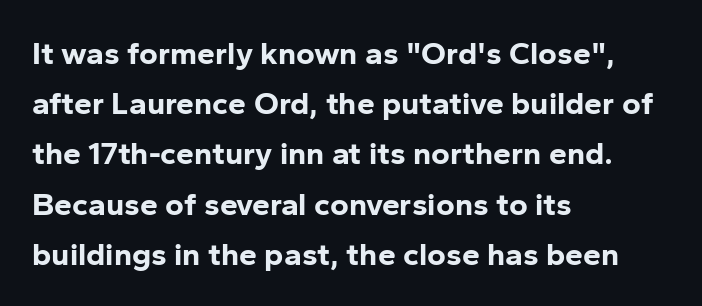
{"serif": "no", "italic": "no", "bold": "yes", "weight": "bold", "width": "normal", "stroke_contrast": "low", "x_height": "medium", "monospaced": "no", "underline": "no", "align": "left", "line_spacing": "normal", "line_spacing_ratio": 1.57, "letter_spacing": "normal", "letter_spacing_em": 0.0, "glyph_px": 32}
